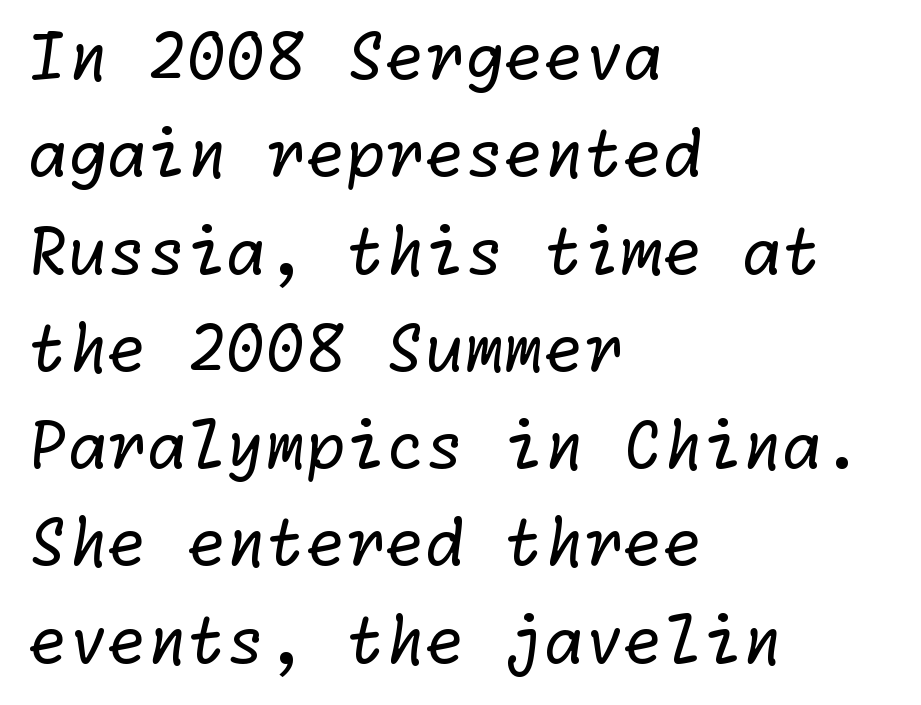
The image shows 64 px regular-weight sans-serif type; set left-aligned, normal line spacing (1.52x), normal letter spacing, not underlined; low stroke contrast and a medium x-height.
